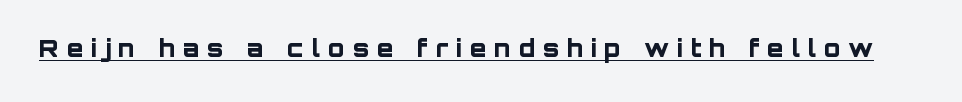
{"italic": "no", "bold": "yes", "underline": "yes", "letter_spacing": "wide", "letter_spacing_em": 0.33, "glyph_px": 24}
